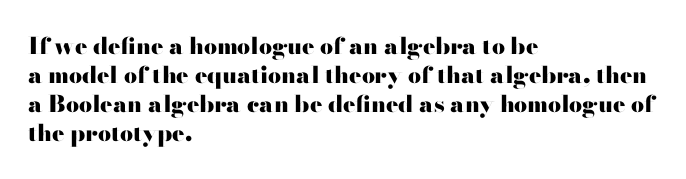
{"italic": "no", "bold": "yes", "underline": "no", "align": "left", "line_spacing": "normal", "line_spacing_ratio": 1.26, "letter_spacing": "normal", "letter_spacing_em": 0.0, "glyph_px": 23}
